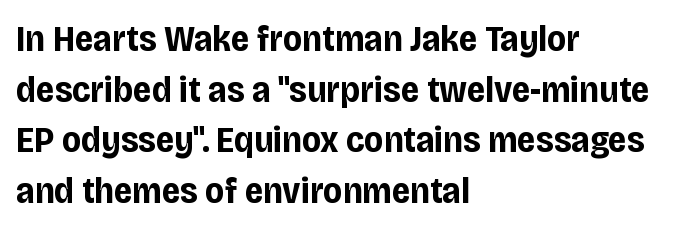
{"serif": "no", "italic": "no", "bold": "yes", "weight": "bold", "width": "condensed", "stroke_contrast": "low", "x_height": "large", "monospaced": "no", "underline": "no", "align": "left", "line_spacing": "normal", "line_spacing_ratio": 1.37, "letter_spacing": "normal", "letter_spacing_em": 0.0, "glyph_px": 37}
